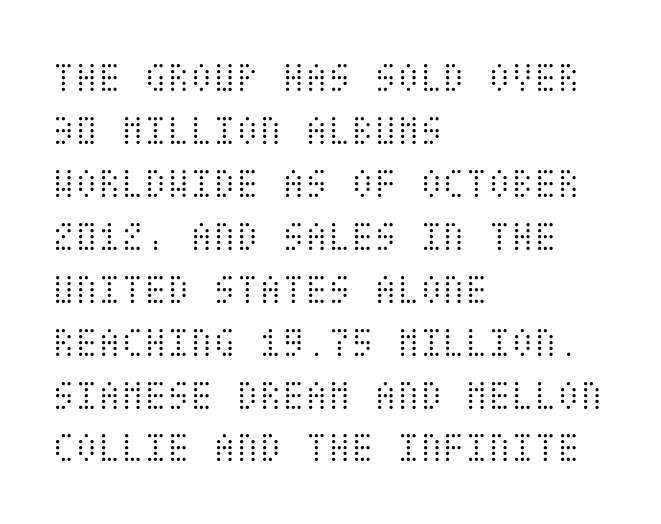
Q: Is the text bold? A: No.
Q: Is the text italic (slanted)? A: No, it is upright.
Q: Is the text underlined? A: No.
Q: How is the paragraph aligned? A: Left-aligned.
Q: Is the spacing between letters normal or unusually wide? A: Normal.
Q: Is the spacing between lines tight, normal or loose? A: Normal.
Q: Width (condensed, normal, or wide)? A: Condensed.
Q: Stroke contrast? A: Medium.
Q: x-height? A: Large.
